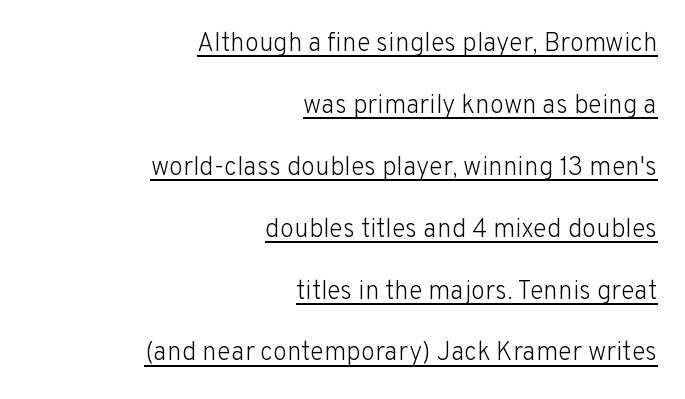
{"italic": "no", "bold": "no", "underline": "yes", "align": "right", "line_spacing": "loose", "line_spacing_ratio": 2.38, "letter_spacing": "normal", "letter_spacing_em": 0.0, "glyph_px": 26}
